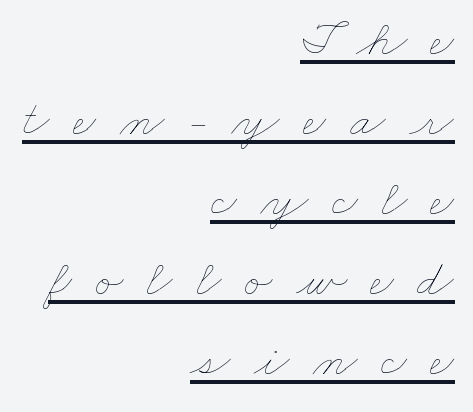
Q: Is the text bold? A: No.
Q: Is the text underlined? A: Yes.
Q: How is the paragraph aligned? A: Right-aligned.
Q: Is the spacing between letters normal or unusually wide? A: Unusually wide.
Q: Is the spacing between lines tight, normal or loose? A: Normal.
Q: Width (condensed, normal, or wide)? A: Wide.
Q: Stroke contrast? A: Low.
Q: x-height? A: Small.
Q: Monospaced? A: No.
